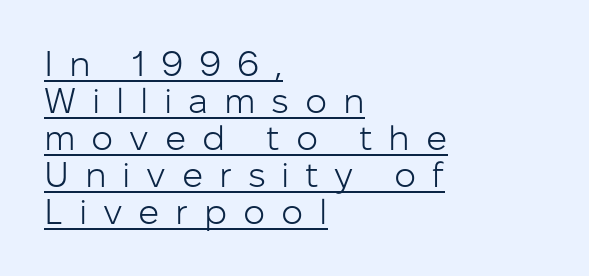
{"serif": "no", "italic": "no", "bold": "no", "weight": "light", "width": "normal", "stroke_contrast": "low", "x_height": "medium", "monospaced": "no", "underline": "yes", "align": "left", "line_spacing": "tight", "line_spacing_ratio": 1.06, "letter_spacing": "wide", "letter_spacing_em": 0.45, "glyph_px": 35}
